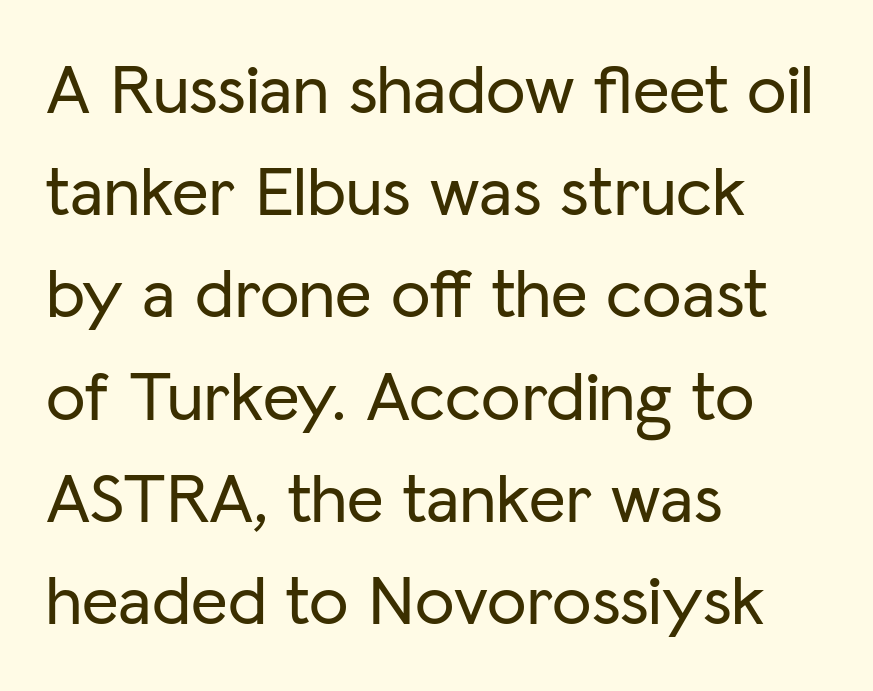
Check under the words: just untouched page. Reading down the column, the eye jumps a familiar distance to each next line. In terms of letterform style, serifs are entirely absent. Honestly, the letter spacing is just normal — you wouldn't notice it. A typesetter would mark this as roman, not italic. Spacing verdict: proportional, widths tailored to each character.
